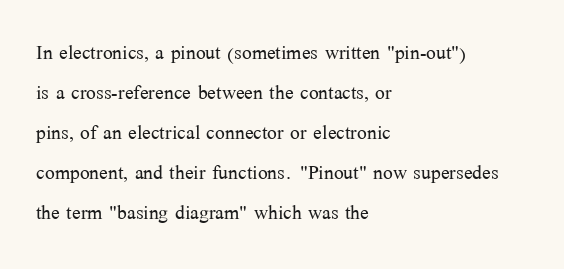
Q: Is the text bold? A: No.
Q: Is the text italic (slanted)? A: No, it is upright.
Q: Is the text underlined? A: No.
Q: How is the paragraph aligned? A: Left-aligned.
Q: Is the spacing between letters normal or unusually wide? A: Normal.
Q: Is the spacing between lines tight, normal or loose? A: Normal.
